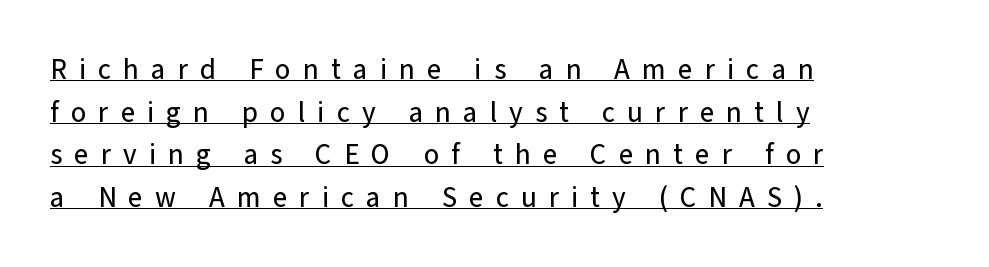
Note the varied advance widths — an 'i' is clearly narrower than an 'm'. Type style note: lacks serifs. Typeset ragged right — the left edge is the straight one. Is there much room between lines? A standard amount, neither cramped nor airy.
